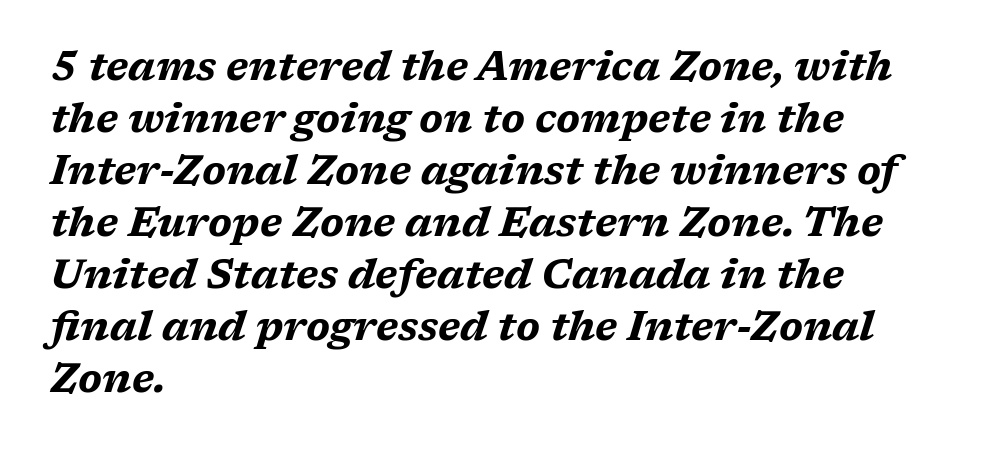
{"italic": "yes", "lean": "right", "slant_degrees": 17, "bold": "yes", "weight": "bold", "width": "wide", "stroke_contrast": "medium", "x_height": "medium", "monospaced": "no", "underline": "no", "align": "left", "line_spacing": "normal", "line_spacing_ratio": 1.3, "letter_spacing": "normal", "letter_spacing_em": 0.0, "glyph_px": 40}
